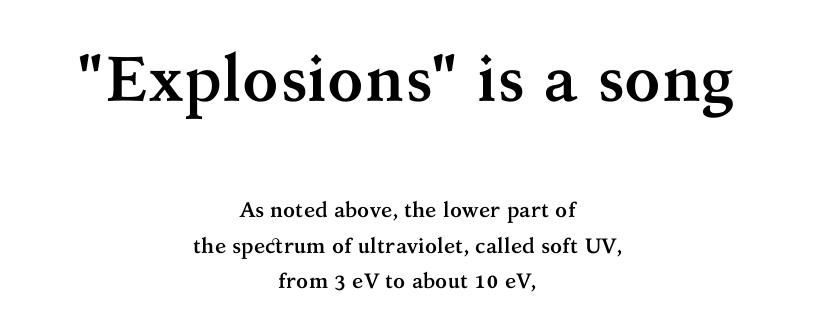
Q: Is the text bold? A: Yes.
Q: Is the text italic (slanted)? A: No, it is upright.
Q: Is the typeface a serif or a sans-serif typeface? A: Serif.
Q: Is the text underlined? A: No.
Q: How is the paragraph aligned? A: Centered.
Q: Is the spacing between letters normal or unusually wide? A: Normal.
Q: Is the spacing between lines tight, normal or loose? A: Normal.
Q: Which block of text is set in a larger size, the first (top) or the second (bottom)? A: The first (top) one.
Q: Width (condensed, normal, or wide)? A: Normal.
Q: Stroke contrast? A: Medium.
Q: x-height? A: Medium.
Q: Monospaced? A: No.
